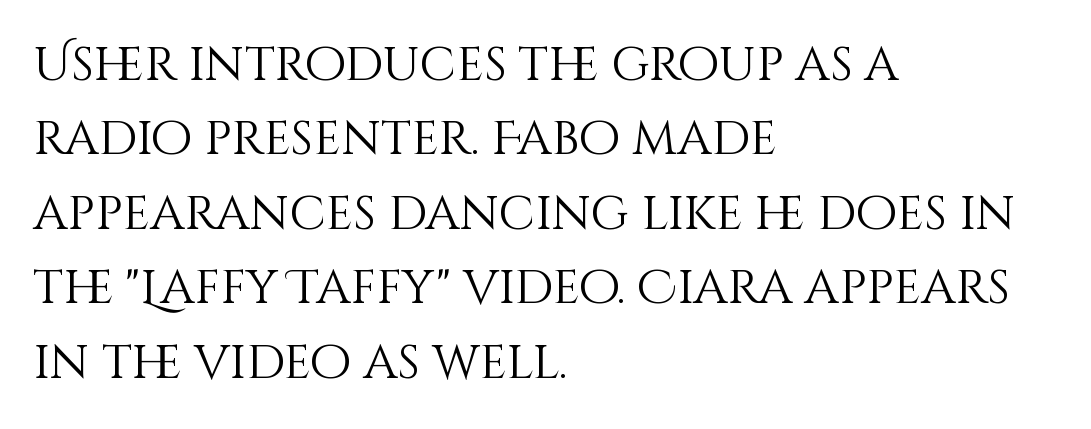
{"italic": "no", "bold": "no", "weight": "light", "width": "normal", "stroke_contrast": "medium", "x_height": "large", "monospaced": "no", "underline": "no", "align": "left", "line_spacing": "normal", "line_spacing_ratio": 1.55, "letter_spacing": "normal", "letter_spacing_em": 0.0, "glyph_px": 48}
